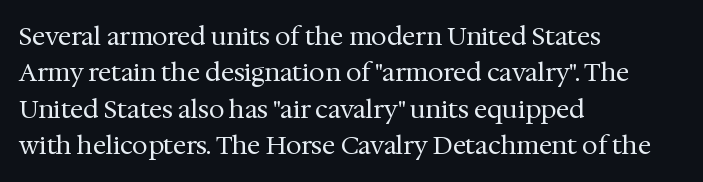
Q: Is the text bold? A: No.
Q: Is the text italic (slanted)? A: No, it is upright.
Q: Is the text underlined? A: No.
Q: How is the paragraph aligned? A: Left-aligned.
Q: Is the spacing between letters normal or unusually wide? A: Normal.
Q: Is the spacing between lines tight, normal or loose? A: Normal.
